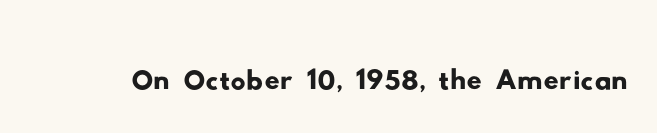
Q: Is the typeface a serif or a sans-serif typeface? A: Sans-serif.
Q: Is the text underlined? A: No.
Q: Is the spacing between letters normal or unusually wide? A: Normal.
Q: Width (condensed, normal, or wide)? A: Wide.
Q: Stroke contrast? A: Low.
Q: x-height? A: Small.
Q: Monospaced? A: No.
